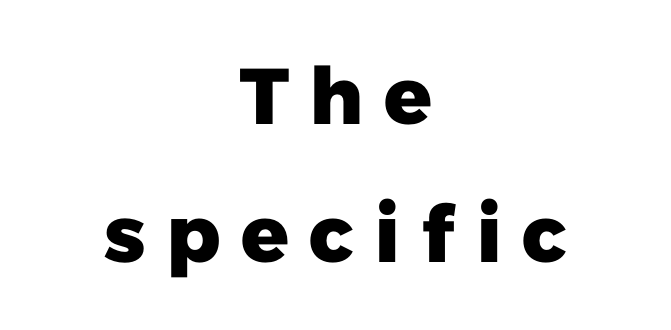
The horizontal fit of the characters is loose and conspicuously gappy. Layout note: lines centered. The typeface chosen for these lines omits serifs. This is heavy type, rendered in bold.
